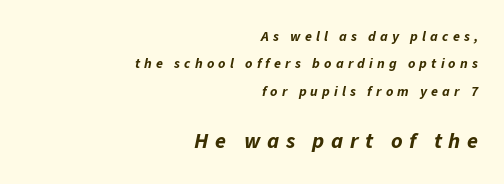
One-word summary of the alignment: right. The composition opens small and finishes big. Typesetter's note: full bold, strokes at maximum text heaviness. Short note: letters widely spaced. A great deal of white space separates one row of letters from the next.
